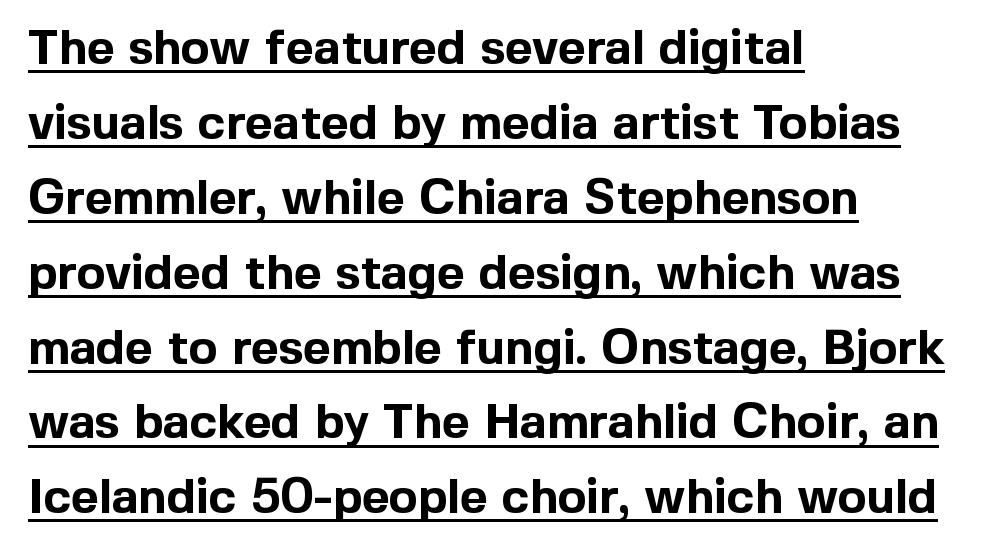
Note the varied advance widths — an 'i' is clearly narrower than an 'm'. Weight: bold. Unlike italic type, these characters show no tilt at all. The passage shown has conventional tracking throughout.
